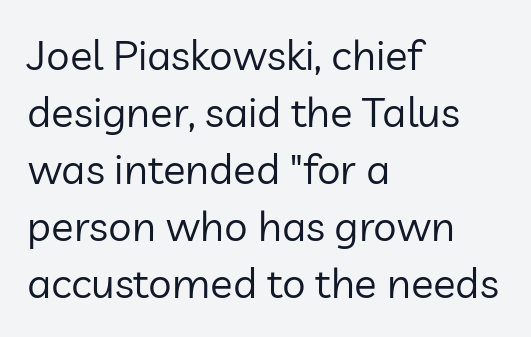
The image shows 42 px regular-weight sans-serif type, upright; set left-aligned, normal line spacing (1.36x), normal letter spacing, not underlined; low stroke contrast and a medium x-height.
